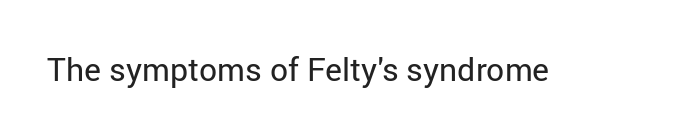
The image shows 32 px regular-weight sans-serif type, upright; set normal letter spacing, not underlined; low stroke contrast and a medium x-height.
